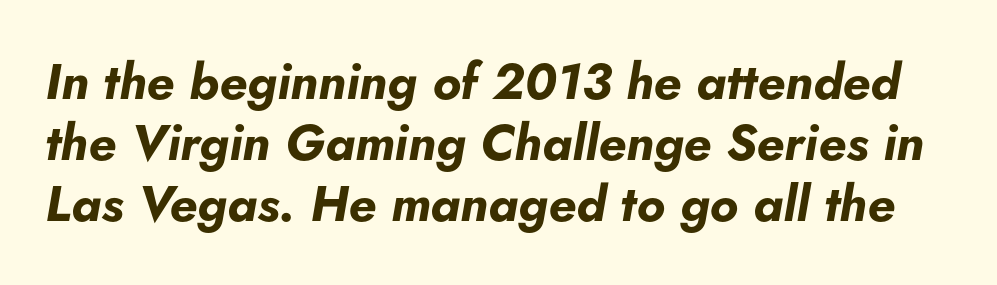
{"italic": "yes", "lean": "right", "slant_degrees": 5, "bold": "yes", "weight": "bold", "width": "normal", "stroke_contrast": "low", "x_height": "small", "monospaced": "no", "underline": "no", "line_spacing_ratio": 1.22, "letter_spacing": "normal", "letter_spacing_em": 0.0, "glyph_px": 50}
